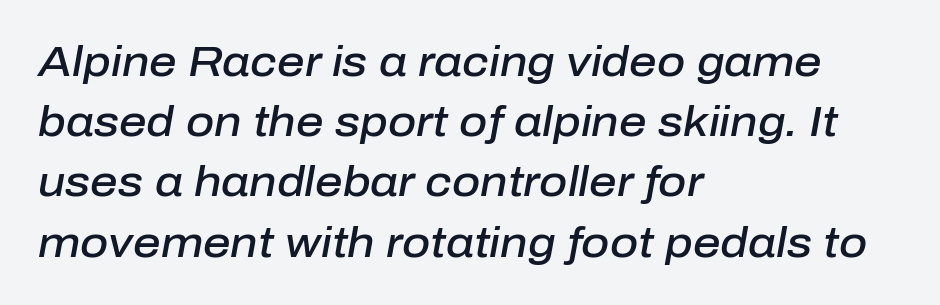
Q: Is the text bold? A: Semi-bold.
Q: Is the text italic (slanted)? A: Yes, it leans right by about 10 degrees.
Q: Is the text underlined? A: No.
Q: How is the paragraph aligned? A: Left-aligned.
Q: Is the spacing between letters normal or unusually wide? A: Normal.
Q: Is the spacing between lines tight, normal or loose? A: Normal.
Q: Width (condensed, normal, or wide)? A: Normal.
Q: Stroke contrast? A: Low.
Q: x-height? A: Medium.
Q: Monospaced? A: No.
